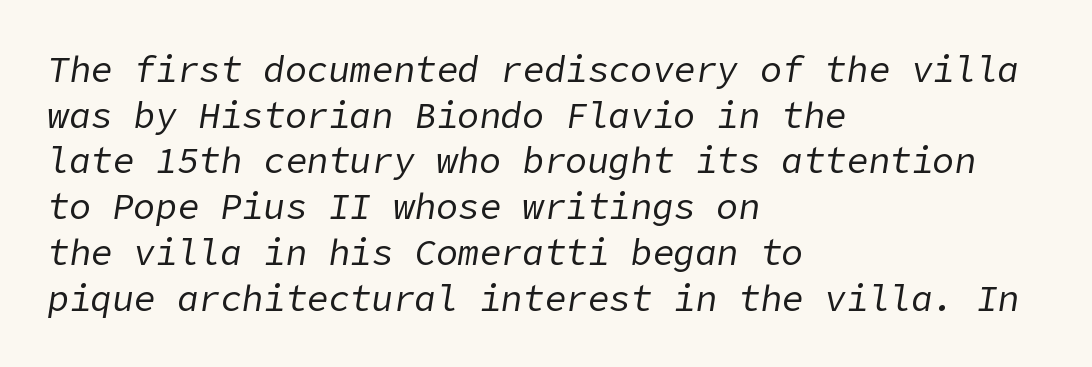
The image shows 36 px regular-weight type, italic (leaning right); set left-aligned, normal line spacing (1.27x), normal letter spacing, not underlined; low stroke contrast and a medium x-height.
